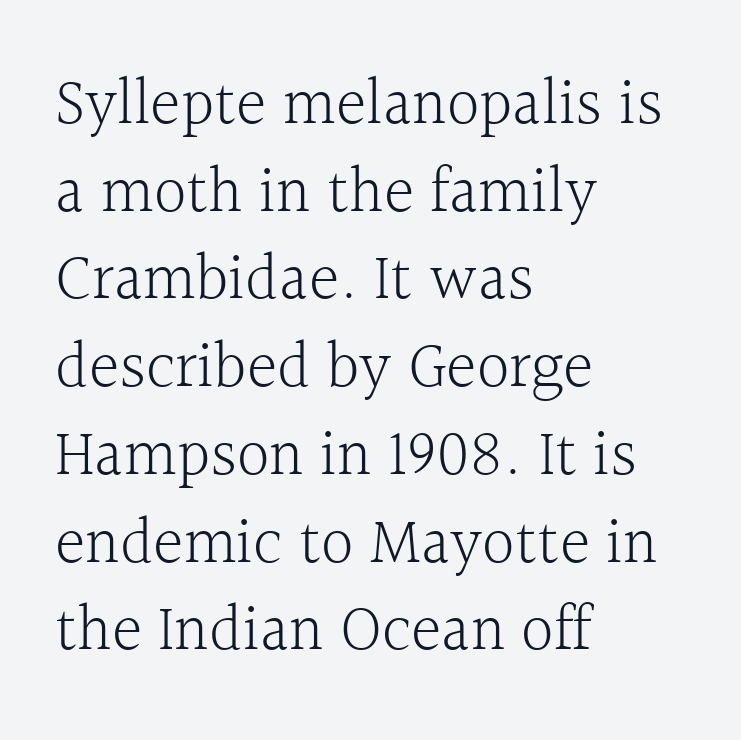
Q: Is the text bold? A: No.
Q: Is the text italic (slanted)? A: No, it is upright.
Q: Is the typeface a serif or a sans-serif typeface? A: Serif.
Q: Is the text underlined? A: No.
Q: How is the paragraph aligned? A: Left-aligned.
Q: Is the spacing between letters normal or unusually wide? A: Normal.
Q: Is the spacing between lines tight, normal or loose? A: Normal.
Q: Width (condensed, normal, or wide)? A: Normal.
Q: x-height? A: Medium.
Q: Monospaced? A: No.
